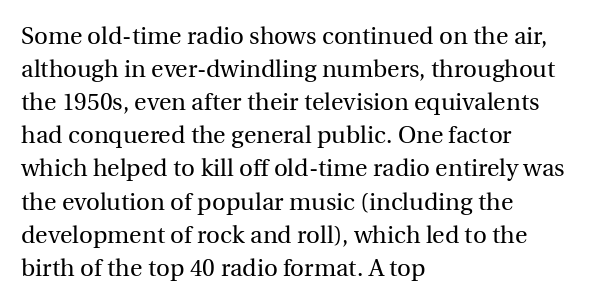
Q: Is the text bold? A: No.
Q: Is the text italic (slanted)? A: No, it is upright.
Q: Is the text underlined? A: No.
Q: How is the paragraph aligned? A: Left-aligned.
Q: Is the spacing between letters normal or unusually wide? A: Normal.
Q: Is the spacing between lines tight, normal or loose? A: Normal.
